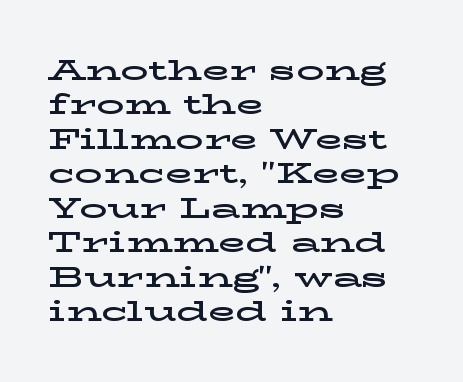
The image shows 28 px wide serif type, upright; set left-aligned, line spacing 1.23x, normal letter spacing, not underlined; low stroke contrast and a medium x-height.
